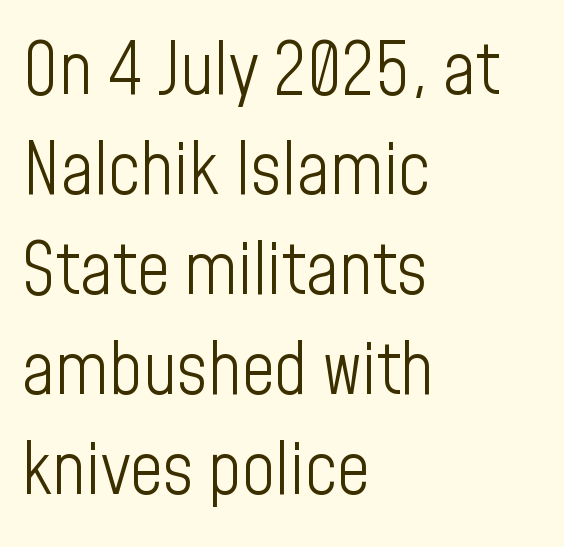
The image shows 72 px light, condensed sans-serif type, upright; set left-aligned, normal line spacing (1.39x), normal letter spacing, not underlined; low stroke contrast and a medium x-height.
